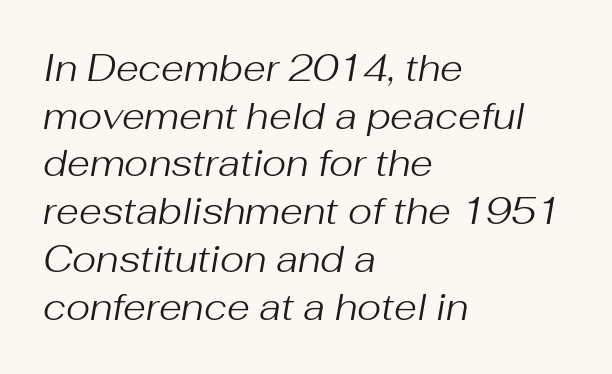
The image shows 37 px regular-weight type, italic (leaning right); set left-aligned, normal line spacing (1.29x), normal letter spacing, not underlined; medium stroke contrast and a medium x-height.
